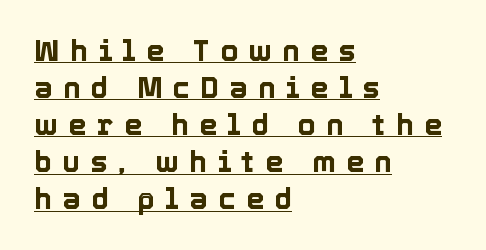
Q: Is the text italic (slanted)? A: No, it is upright.
Q: Is the text underlined? A: Yes.
Q: How is the paragraph aligned? A: Left-aligned.
Q: Is the spacing between letters normal or unusually wide? A: Unusually wide.
Q: Is the spacing between lines tight, normal or loose? A: Normal.
Q: Width (condensed, normal, or wide)? A: Normal.
Q: x-height? A: Medium.
Q: Monospaced? A: No.
